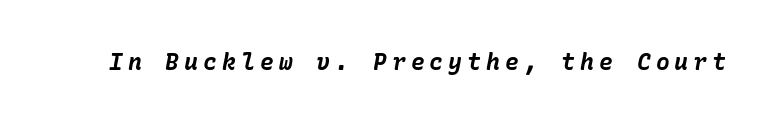
Q: Is the text bold? A: Yes.
Q: Is the text italic (slanted)? A: Yes, it leans right by about 10 degrees.
Q: Is the text underlined? A: No.
Q: Is the spacing between letters normal or unusually wide? A: Unusually wide.
